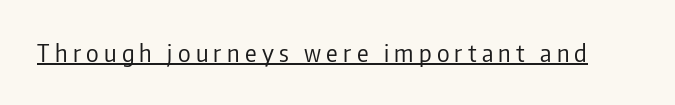
The axis of the letterforms is exactly vertical. No letter is thick-stroked: the sample isn't bold. The string is rendered with underlining switched on. Someone cranked the tracking dial way up on this one.
